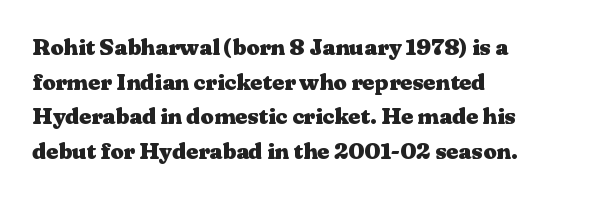
The image shows 23 px bold type, upright; set left-aligned, normal line spacing (1.51x), normal letter spacing, not underlined.
